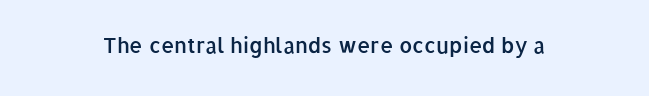
The image shows 21 px text type, upright; set normal letter spacing, not underlined.
